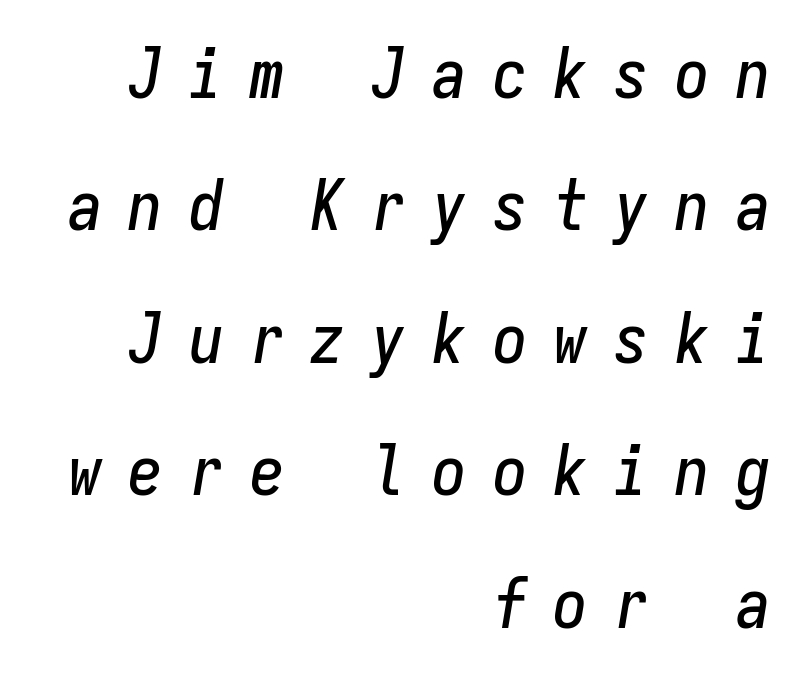
Display-style spreading of the glyphs; the letterfit is very open. When letters slant like this, we call the style italic. How would I describe the line gaps? Wide and relaxed. Fixed-width glyphs throughout — classic coding-font behaviour. The setting favours the right margin, as signatures and pull-quotes sometimes do.
